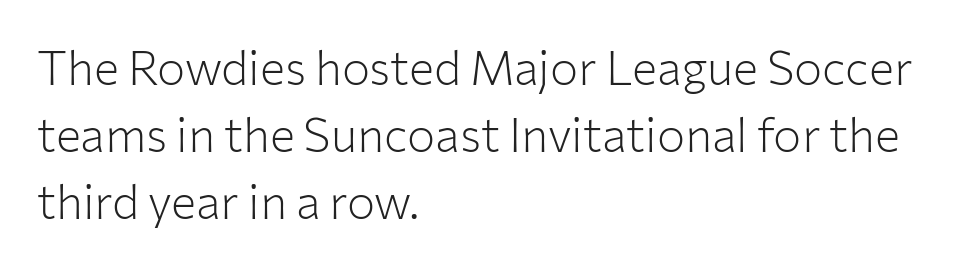
The characters are drawn with everyday or finer stroke widths. The rendering keeps characters at their native spacing. Horizontal bands of white between lines are of average thickness. Is this a fixed-width face? No — the glyphs have proportional, varying widths. All the whitespace from short lines collects on the right.
